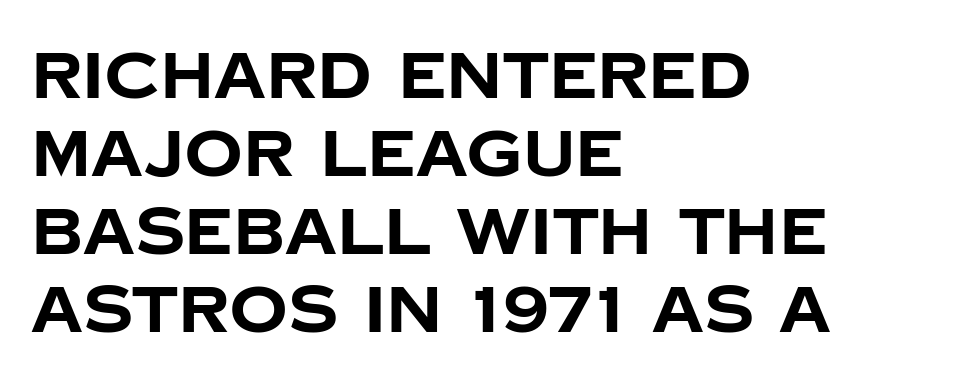
Q: Is the text bold? A: Yes.
Q: Is the text italic (slanted)? A: No, it is upright.
Q: Is the typeface a serif or a sans-serif typeface? A: Sans-serif.
Q: Is the text underlined? A: No.
Q: How is the paragraph aligned? A: Left-aligned.
Q: Is the spacing between letters normal or unusually wide? A: Normal.
Q: Width (condensed, normal, or wide)? A: Normal.
Q: Stroke contrast? A: Low.
Q: x-height? A: Large.
Q: Monospaced? A: No.
